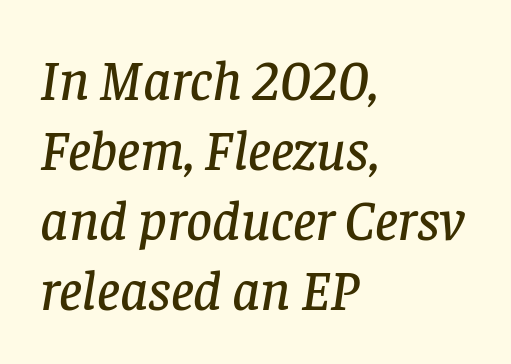
Look at the tracking — it's just the regular setting, nothing added. A typesetter would mark this as italic. Here the designer chose a conventional face with non-uniform glyph widths. Only glyphs here, with clear space below each row. The ragged edge is on the right, which tells us the setting is flush left.
